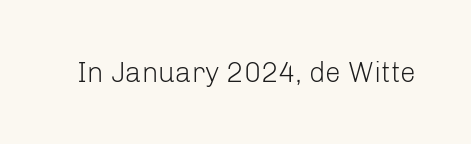
The letters stand straight up with perfectly vertical stems. Decoration check: the copy has no underline. Weight: not bold — regular or lighter. Letter spacing: default.
